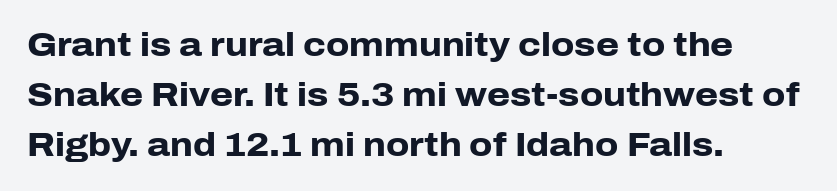
The image shows 33 px heavy sans-serif type, upright; set left-aligned, normal line spacing (1.52x), normal letter spacing, not underlined; low stroke contrast and a medium x-height.
